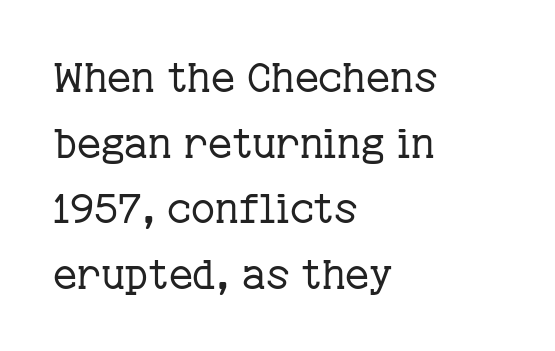
Unbolded letterforms with no extra heft. These lines are set flush left with a ragged right edge. Rows of type keep a routine distance in the vertical direction. A bare baseline throughout the passage. Is this a sans? No — the strokes have serifs.
